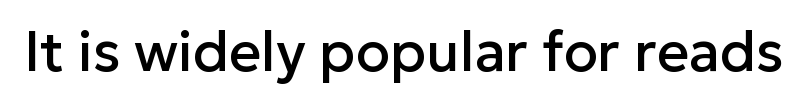
The letters carry no serifs — their stems end cleanly without finishing strokes. Words appear dense and cohesive because spacing is normal. Spacing verdict: proportional, widths tailored to each character. No italicization has been applied; the sample stays upright. The strip under each line holds only bare page.
